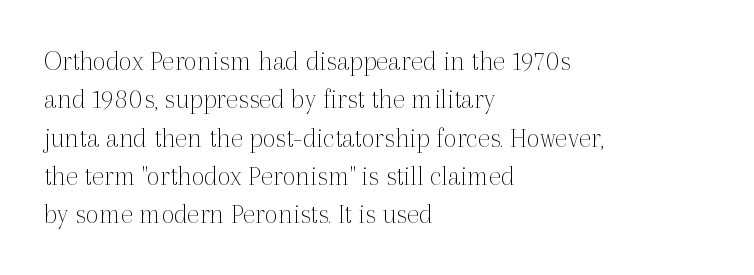
{"serif": "yes", "italic": "no", "bold": "no", "weight": "thin", "width": "normal", "x_height": "medium", "monospaced": "no", "underline": "no", "align": "left", "line_spacing": "normal", "line_spacing_ratio": 1.32, "letter_spacing": "normal", "letter_spacing_em": 0.0, "glyph_px": 29}
